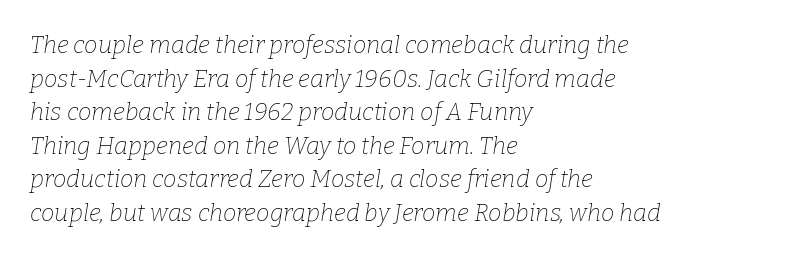
Q: Is the text bold? A: No.
Q: Is the text italic (slanted)? A: Yes, it leans right by about 9 degrees.
Q: Is the text underlined? A: No.
Q: How is the paragraph aligned? A: Left-aligned.
Q: Is the spacing between letters normal or unusually wide? A: Normal.
Q: Is the spacing between lines tight, normal or loose? A: Normal.
